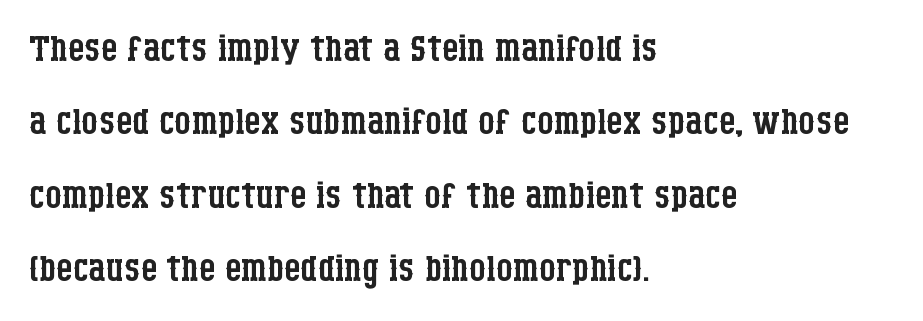
Q: Is the text bold? A: No.
Q: Is the text italic (slanted)? A: No, it is upright.
Q: Is the typeface a serif or a sans-serif typeface? A: Serif.
Q: Is the text underlined? A: No.
Q: How is the paragraph aligned? A: Left-aligned.
Q: Is the spacing between letters normal or unusually wide? A: Normal.
Q: Is the spacing between lines tight, normal or loose? A: Normal.
Q: Width (condensed, normal, or wide)? A: Condensed.
Q: Stroke contrast? A: Low.
Q: x-height? A: Large.
Q: Monospaced? A: No.
